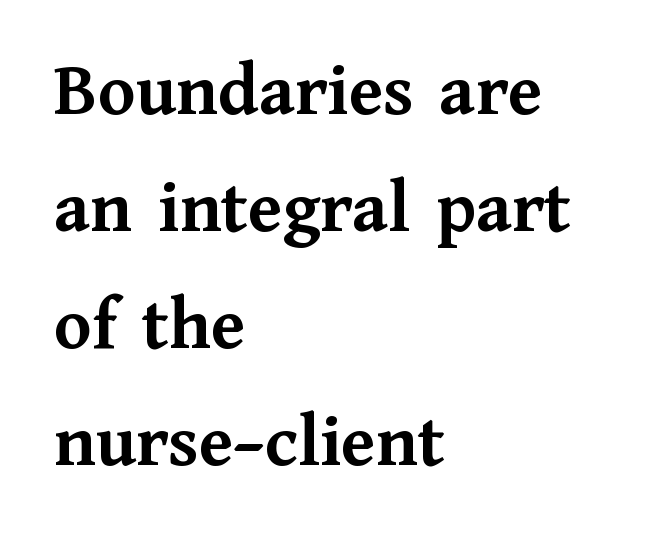
The image shows 76 px semibold serif type, upright; set left-aligned, normal line spacing (1.54x), normal letter spacing, not underlined; medium stroke contrast and a medium x-height.
